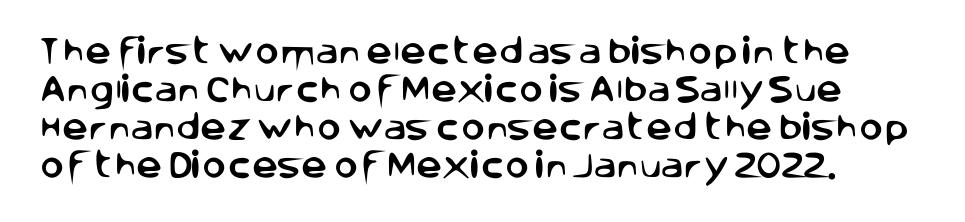
{"serif": "no", "italic": "no", "width": "normal", "stroke_contrast": "low", "x_height": "large", "monospaced": "no", "underline": "no", "align": "left", "line_spacing": "normal", "line_spacing_ratio": 1.31, "letter_spacing": "normal", "letter_spacing_em": 0.0, "glyph_px": 29}
